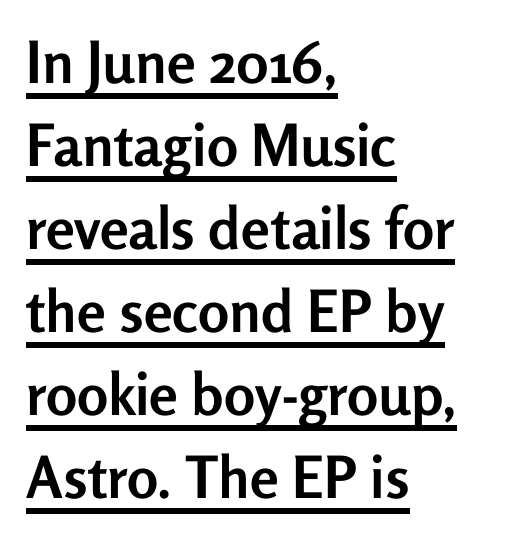
The image shows 58 px semibold sans-serif type, upright; set left-aligned, normal line spacing (1.43x), normal letter spacing, underlined; low stroke contrast and a medium x-height.
